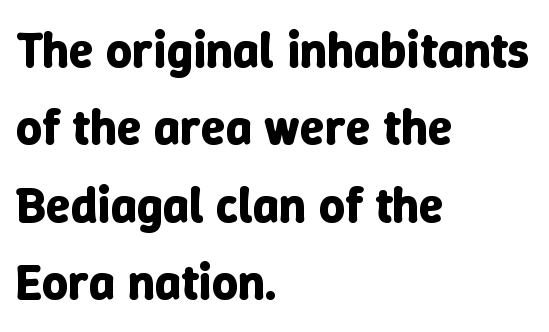
Each new line begins a customary step beneath the previous one. These words are printed bold, with thick strokes throughout. You could not count columns in this text — the font is proportionally spaced. The font's upright variant was chosen for this text. Does extra space separate the letters? No, they use regular spacing. If you drew a ruler down the left edge, every line would touch it.
